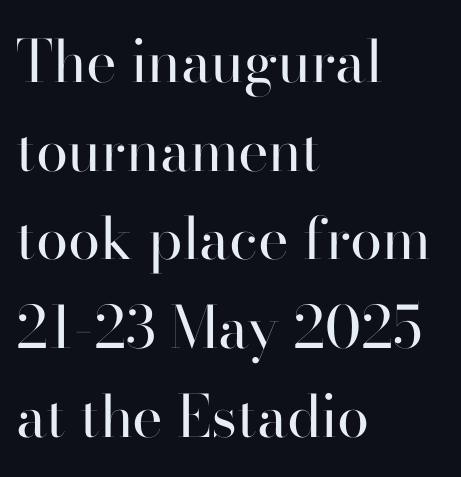
The image shows 58 px regular-weight sans-serif type, upright; set left-aligned, normal line spacing (1.53x), normal letter spacing, not underlined; high stroke contrast and a small x-height.
